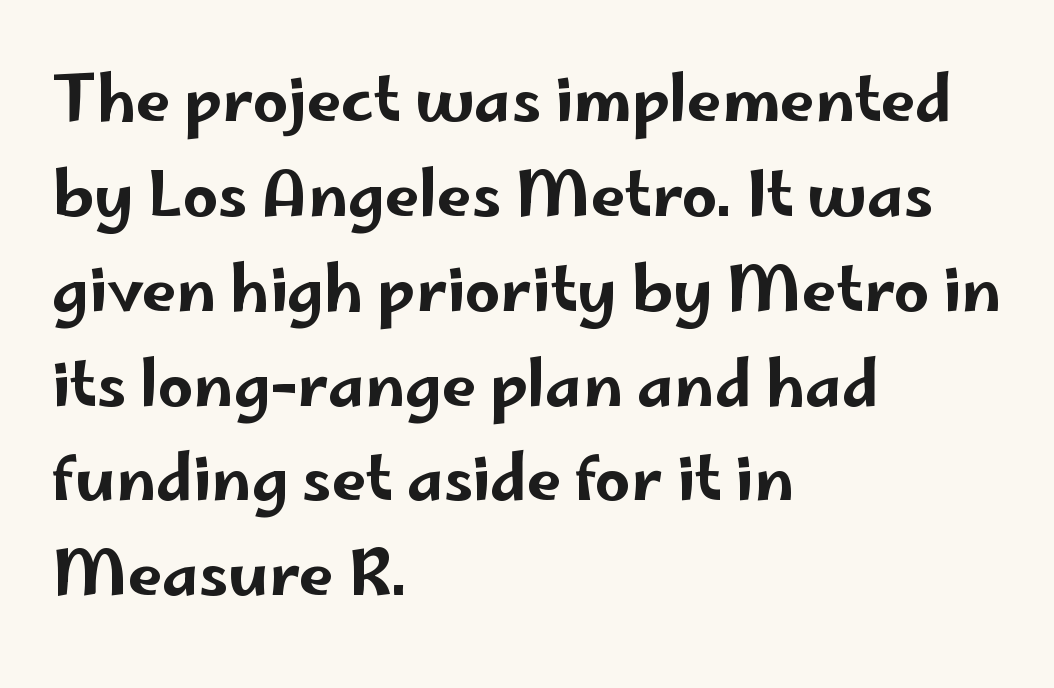
{"serif": "no", "italic": "no", "width": "wide", "stroke_contrast": "low", "x_height": "small", "monospaced": "no", "underline": "no", "align": "left", "line_spacing": "normal", "line_spacing_ratio": 1.53, "letter_spacing": "normal", "letter_spacing_em": 0.0, "glyph_px": 62}
